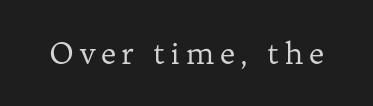
Q: Is the text bold? A: No.
Q: Is the text italic (slanted)? A: No, it is upright.
Q: Is the typeface a serif or a sans-serif typeface? A: Serif.
Q: Is the text underlined? A: No.
Q: Width (condensed, normal, or wide)? A: Normal.
Q: Stroke contrast? A: Low.
Q: x-height? A: Medium.
Q: Monospaced? A: No.
